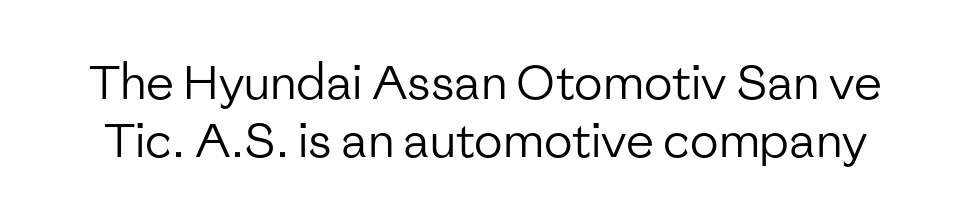
The glyphs in this specimen are sans serif. The font sits on the lighter half of the weight spectrum, regular included. The passage shown is typed in a proportional face where columns would drift. The letters stand straight up with perfectly vertical stems. Underlining? Definitely not there.
